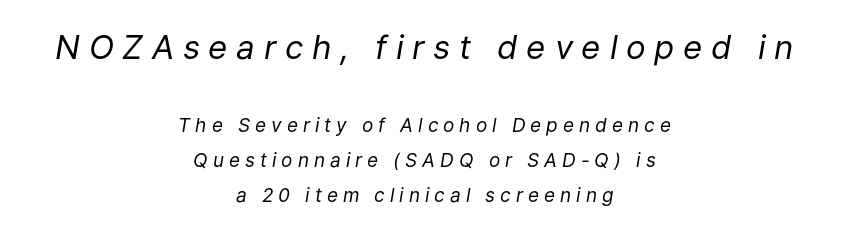
Q: Is the text bold? A: No.
Q: Is the text italic (slanted)? A: Yes, it leans right by about 9 degrees.
Q: Is the text underlined? A: No.
Q: How is the paragraph aligned? A: Centered.
Q: Is the spacing between letters normal or unusually wide? A: Unusually wide.
Q: Which block of text is set in a larger size, the first (top) or the second (bottom)? A: The first (top) one.
Q: Width (condensed, normal, or wide)? A: Normal.
Q: Stroke contrast? A: Low.
Q: x-height? A: Medium.
Q: Monospaced? A: No.
